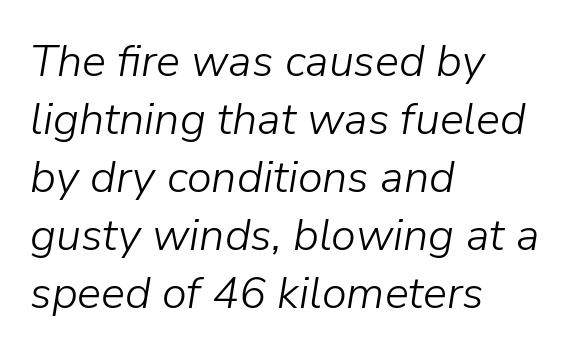
Q: Is the text bold? A: No.
Q: Is the text italic (slanted)? A: Yes, it leans right by about 9 degrees.
Q: Is the text underlined? A: No.
Q: How is the paragraph aligned? A: Left-aligned.
Q: Is the spacing between letters normal or unusually wide? A: Normal.
Q: Is the spacing between lines tight, normal or loose? A: Normal.
Q: Width (condensed, normal, or wide)? A: Normal.
Q: Stroke contrast? A: Low.
Q: x-height? A: Medium.
Q: Monospaced? A: No.
